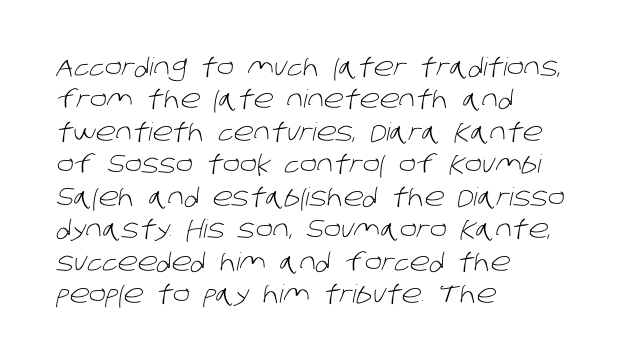
The typeface has the unassuming heft of standard copy or less. The passage shown stacks its lines at a standard gap. Anything drawn beneath the words? Only blank space. Students, note that the glyphs here touch the page at normal intervals. The paragraph shown leans on its left margin.
